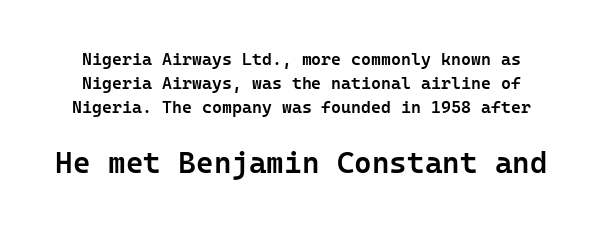
The image shows 30 px semibold sans-serif type, upright; set normal line spacing (1.42x), normal letter spacing, not underlined; the second (bottom) block is 1.76x larger; low stroke contrast and a medium x-height.
